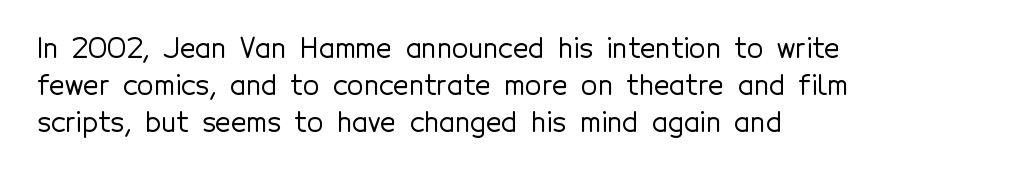
{"italic": "no", "underline": "no", "align": "left", "line_spacing": "normal", "line_spacing_ratio": 1.37, "letter_spacing": "normal", "letter_spacing_em": 0.0, "glyph_px": 27}
